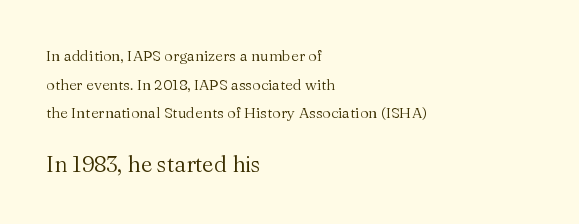
Q: Is the text bold? A: No.
Q: Is the text italic (slanted)? A: No, it is upright.
Q: Is the text underlined? A: No.
Q: How is the paragraph aligned? A: Left-aligned.
Q: Is the spacing between letters normal or unusually wide? A: Normal.
Q: Is the spacing between lines tight, normal or loose? A: Loose.
Q: Which block of text is set in a larger size, the first (top) or the second (bottom)? A: The second (bottom) one.
